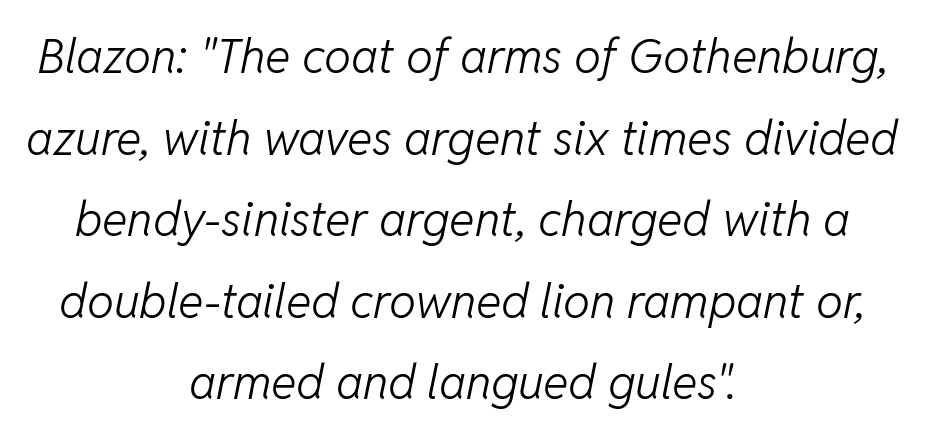
Students, observe: this is what conventionally led text looks like. Neither beginnings nor endings align; midpoints do. The gaps between neighbouring characters are ordinary and unremarkable. Proportional: the letters do not fall into vertical columns. The face looks like a standard text weight, possibly lighter. Type without underlining.
